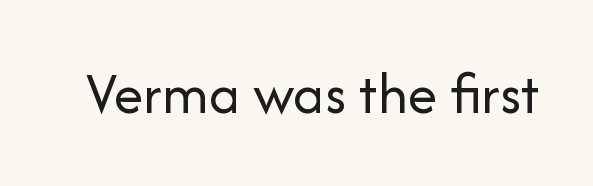
{"serif": "no", "italic": "no", "bold": "no", "weight": "regular", "width": "normal", "stroke_contrast": "low", "x_height": "medium", "monospaced": "no", "underline": "no", "letter_spacing": "normal", "letter_spacing_em": 0.0, "glyph_px": 60}
